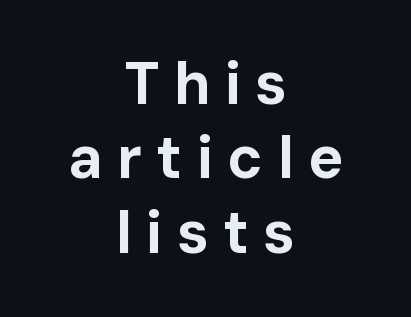
{"serif": "no", "italic": "no", "bold": "yes", "weight": "bold", "width": "normal", "stroke_contrast": "low", "x_height": "medium", "monospaced": "no", "underline": "no", "align": "center", "line_spacing": "normal", "line_spacing_ratio": 1.26, "letter_spacing": "wide", "letter_spacing_em": 0.24, "glyph_px": 59}
